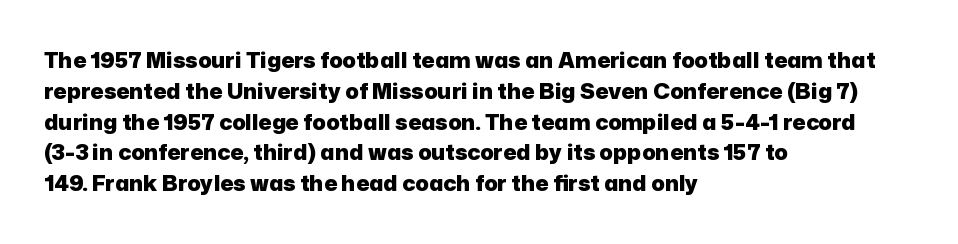
Q: Is the text bold? A: Yes.
Q: Is the text italic (slanted)? A: No, it is upright.
Q: Is the text underlined? A: No.
Q: How is the paragraph aligned? A: Left-aligned.
Q: Is the spacing between letters normal or unusually wide? A: Normal.
Q: Is the spacing between lines tight, normal or loose? A: Normal.
